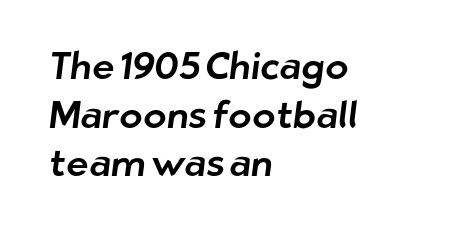
Notice how the passage keeps a crisp vertical edge on the left only. The rendering keeps characters at their native spacing. The space beneath each line is pristine and unruled. What kind of face is this? One without serifs — a sans.
